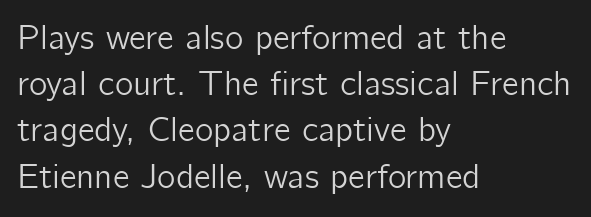
No extra tracking has been applied to these lines. Each letter's strokes conclude bluntly, with no projecting serifs. Any mark beneath the type? The region is blank. Looks like regular typesetting: each glyph gets only the width it needs. Short and long lines alike share a common starting point at left. In terms of posture, this sample is upright.
